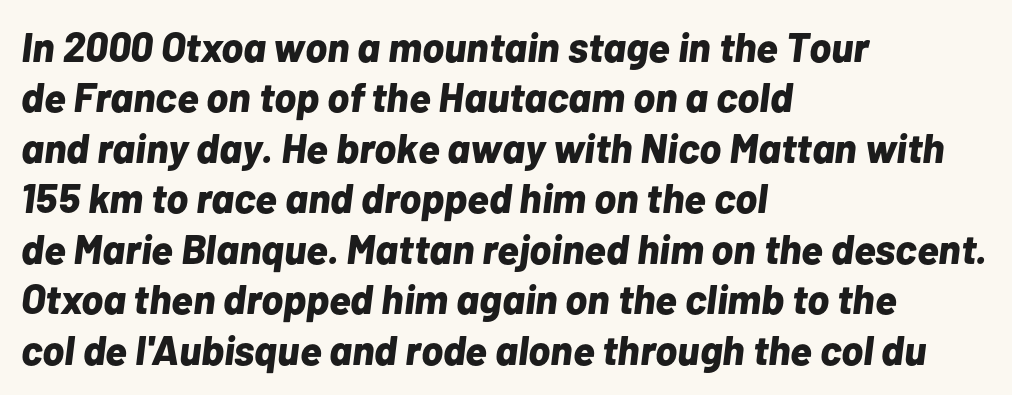
No word sits above an underline. Leftover space on each line is placed entirely after the last word. A typesetter would call this zero additional tracking. When letters slant like this, we call the style italic. Note the varied advance widths — an 'i' is clearly narrower than an 'm'. The font is running at its bold setting.
